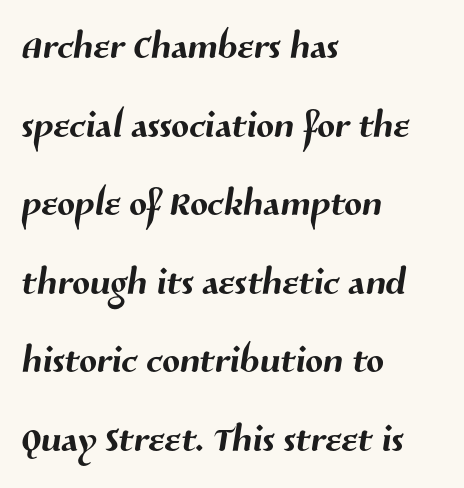
The image shows 52 px sans-serif type; set left-aligned, normal line spacing (1.51x), normal letter spacing, not underlined; medium stroke contrast and a medium x-height.
